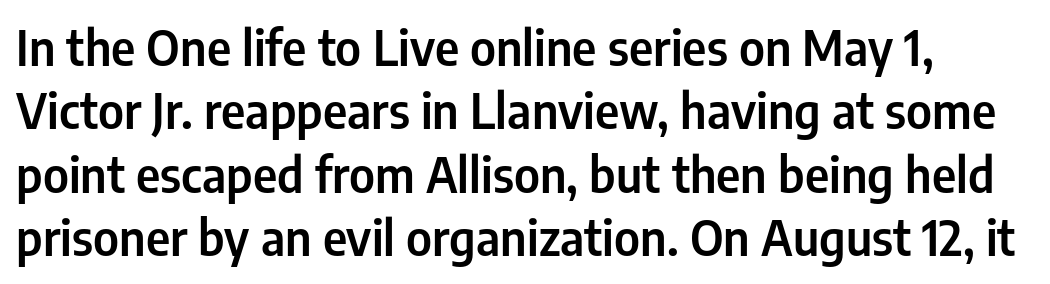
These lines were composed using upright roman letters. Letter spacing: default. Notice how descenders clear the ascenders below comfortably — that's standard leading. Think of a printed novel: that variable character pitch is what you see here. The area under the type is left untouched. Note: no serifs on the glyphs.
